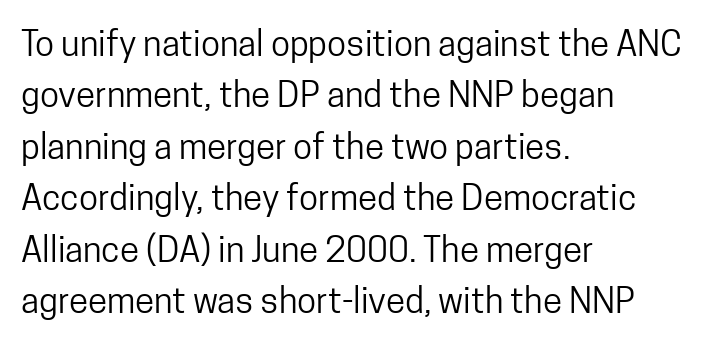
Q: Is the text bold? A: No.
Q: Is the text italic (slanted)? A: No, it is upright.
Q: Is the typeface a serif or a sans-serif typeface? A: Sans-serif.
Q: Is the text underlined? A: No.
Q: How is the paragraph aligned? A: Left-aligned.
Q: Is the spacing between letters normal or unusually wide? A: Normal.
Q: Is the spacing between lines tight, normal or loose? A: Normal.
Q: Width (condensed, normal, or wide)? A: Condensed.
Q: Stroke contrast? A: Low.
Q: x-height? A: Medium.
Q: Monospaced? A: No.
